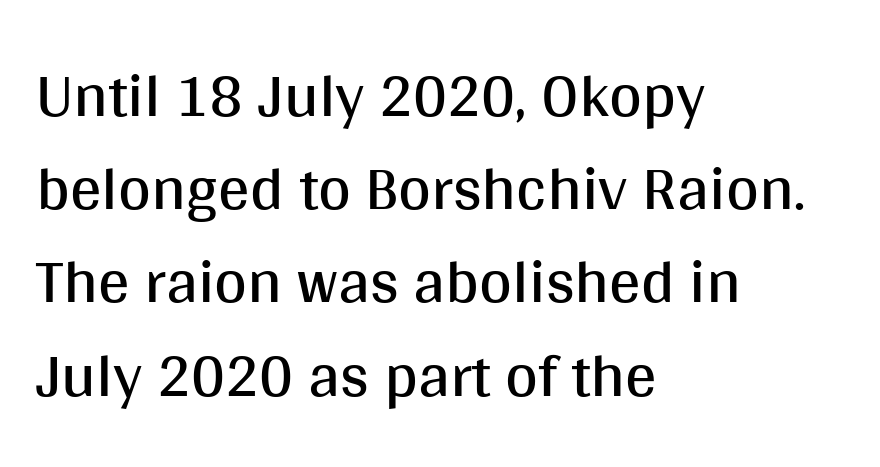
Caption: multi-line text, flush left, ragged right. Note the varied advance widths — an 'i' is clearly narrower than an 'm'. Quick note: underline off. This rendering leaves character spacing at its baseline value. No heavy texture on the line: the type isn't bold.
